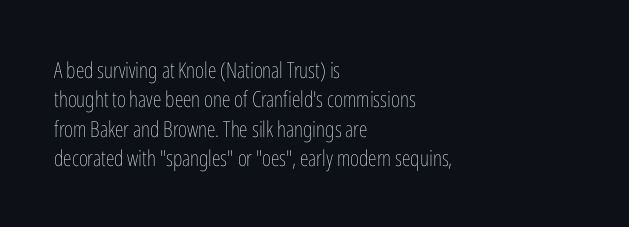
Q: Is the text bold? A: No.
Q: Is the text italic (slanted)? A: No, it is upright.
Q: Is the text underlined? A: No.
Q: How is the paragraph aligned? A: Left-aligned.
Q: Is the spacing between letters normal or unusually wide? A: Normal.
Q: Is the spacing between lines tight, normal or loose? A: Normal.
